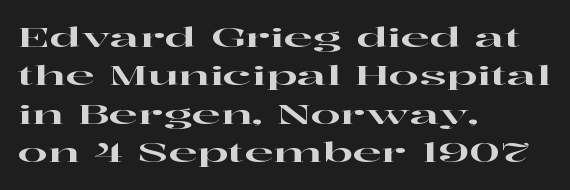
{"italic": "no", "underline": "no", "align": "left", "line_spacing": "normal", "line_spacing_ratio": 1.42, "letter_spacing": "normal", "letter_spacing_em": 0.0, "glyph_px": 27}
